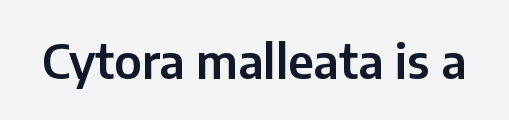
Each letter keeps its own natural width here, so spacing adapts to shape. A typesetter would label this face a sans. Bare-footed words on every line. The passage shown has conventional tracking throughout.
